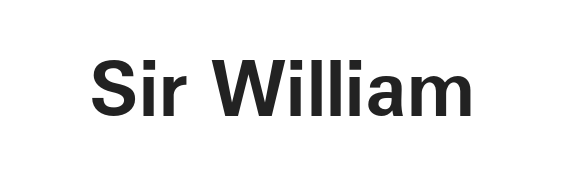
The image shows 75 px bold sans-serif type, upright; set normal letter spacing, not underlined; low stroke contrast and a medium x-height.
